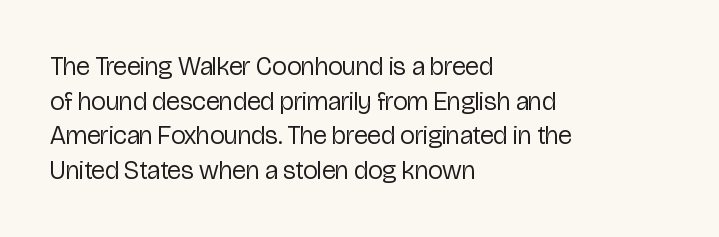
The image shows 26 px text type, upright; set left-aligned, normal line spacing (1.33x), normal letter spacing, not underlined.
